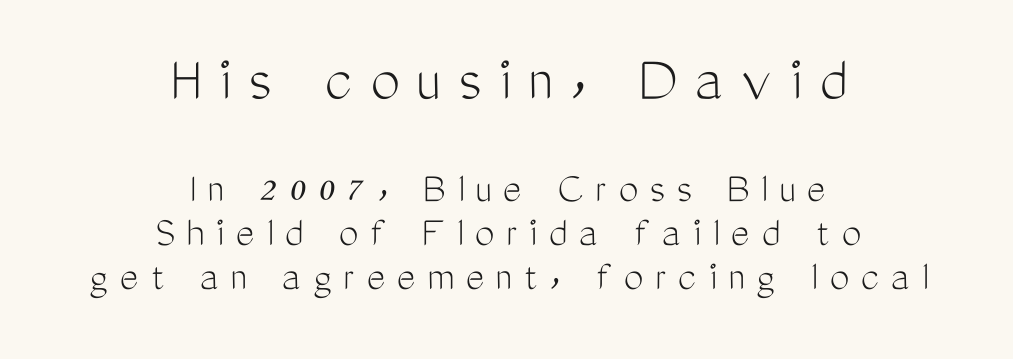
The passage shown has open, widely tracked lettering throughout. A centered setting, common on invitations and titles, is used for this passage. Is there much room between lines? No — they nearly touch. A roman cut, with each character standing at attention. These lines are composed in type without serifs.
